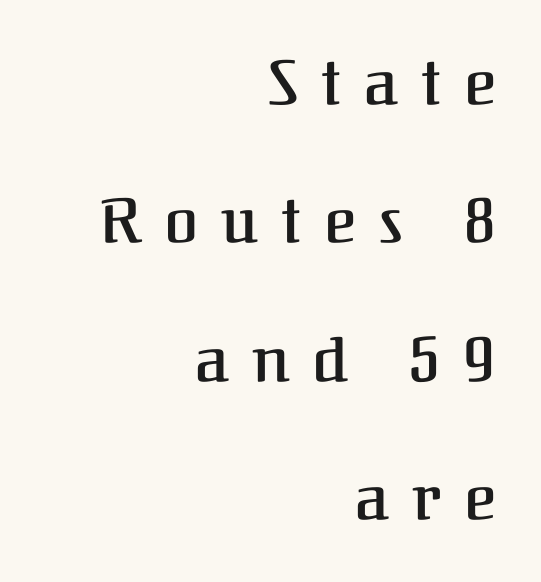
{"serif": "yes", "italic": "no", "bold": "semi", "weight": "semibold", "width": "normal", "stroke_contrast": "medium", "x_height": "medium", "monospaced": "no", "underline": "no", "align": "right", "line_spacing": "loose", "line_spacing_ratio": 2.23, "letter_spacing": "wide", "letter_spacing_em": 0.37, "glyph_px": 62}
